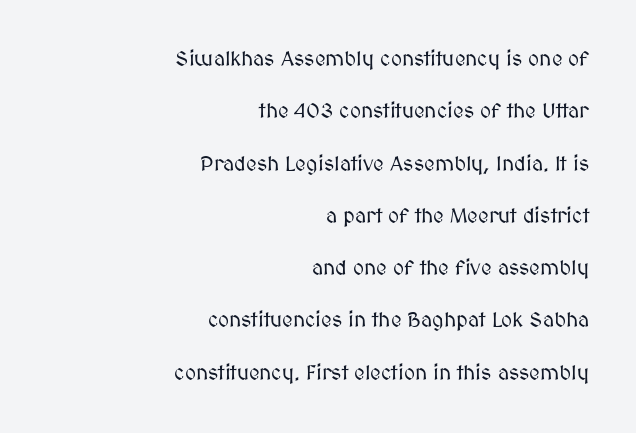
The leading is generous, giving the passage an open texture. Plain, unruled lines of type. Posture: upright roman. All the whitespace from short lines collects on the left.
